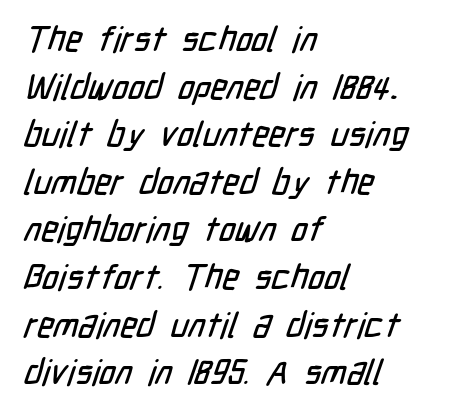
{"serif": "no", "width": "condensed", "stroke_contrast": "low", "x_height": "medium", "monospaced": "no", "underline": "no", "align": "left", "line_spacing": "normal", "line_spacing_ratio": 1.36, "letter_spacing": "normal", "letter_spacing_em": 0.0, "glyph_px": 35}
